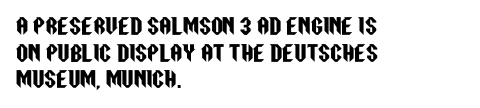
Q: Is the text italic (slanted)? A: No, it is upright.
Q: Is the text underlined? A: No.
Q: How is the paragraph aligned? A: Left-aligned.
Q: Is the spacing between letters normal or unusually wide? A: Normal.
Q: Is the spacing between lines tight, normal or loose? A: Normal.
